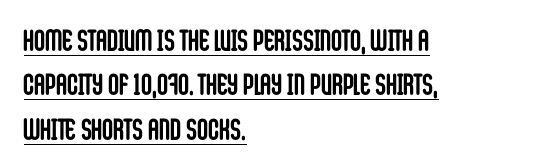
{"serif": "no", "italic": "no", "bold": "yes", "weight": "semibold", "width": "condensed", "stroke_contrast": "low", "x_height": "large", "monospaced": "no", "underline": "yes", "align": "left", "line_spacing": "normal", "line_spacing_ratio": 1.48, "letter_spacing": "normal", "letter_spacing_em": 0.0, "glyph_px": 30}
